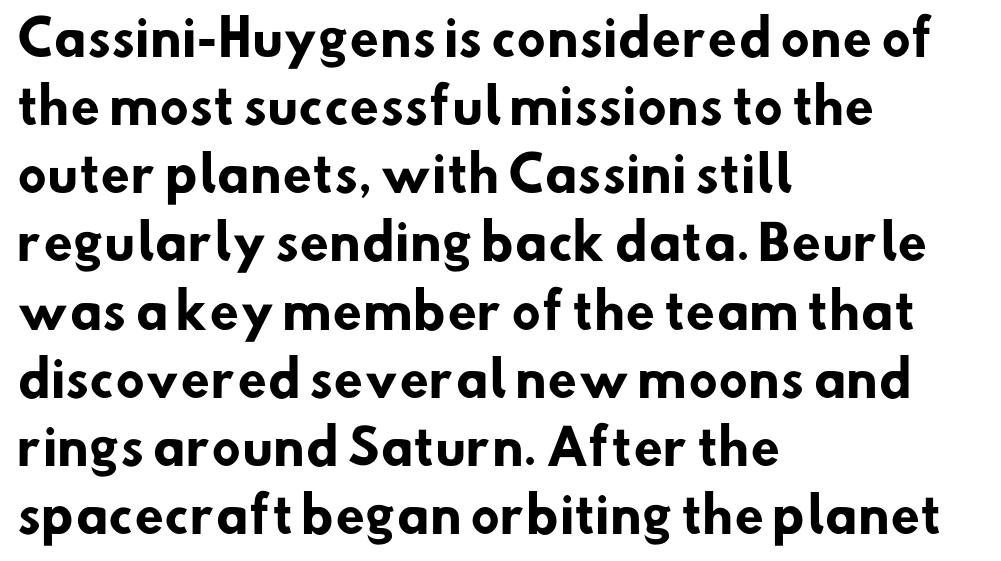
{"serif": "no", "bold": "yes", "weight": "heavy", "width": "normal", "stroke_contrast": "low", "x_height": "small", "monospaced": "no", "underline": "no", "align": "left", "line_spacing": "normal", "line_spacing_ratio": 1.42, "letter_spacing": "normal", "letter_spacing_em": 0.0, "glyph_px": 48}
